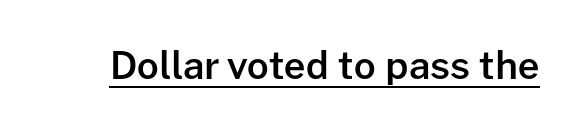
The image shows 38 px semibold sans-serif type, upright; set normal letter spacing, underlined; low stroke contrast and a medium x-height.
